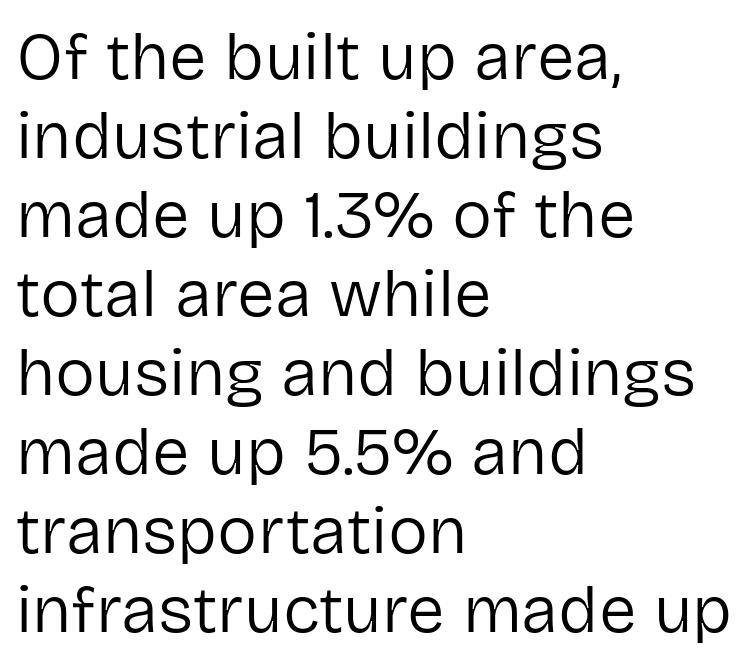
{"serif": "no", "italic": "no", "bold": "no", "weight": "regular", "width": "normal", "stroke_contrast": "low", "x_height": "medium", "monospaced": "no", "underline": "no", "align": "left", "line_spacing_ratio": 1.18, "letter_spacing": "normal", "letter_spacing_em": 0.0, "glyph_px": 67}
